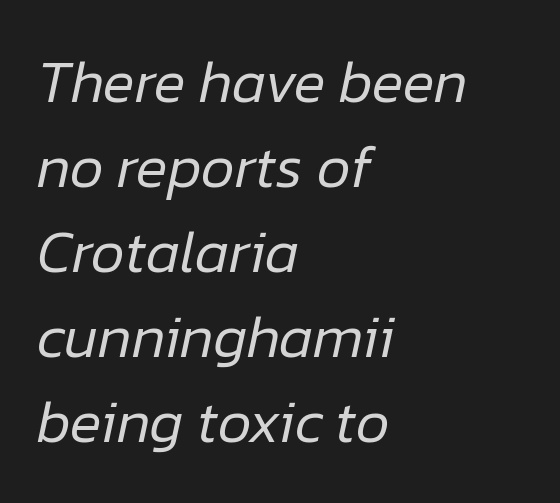
The image shows 59 px regular-weight type, italic (leaning right); set left-aligned, normal line spacing (1.44x), normal letter spacing, not underlined; low stroke contrast and a medium x-height.
